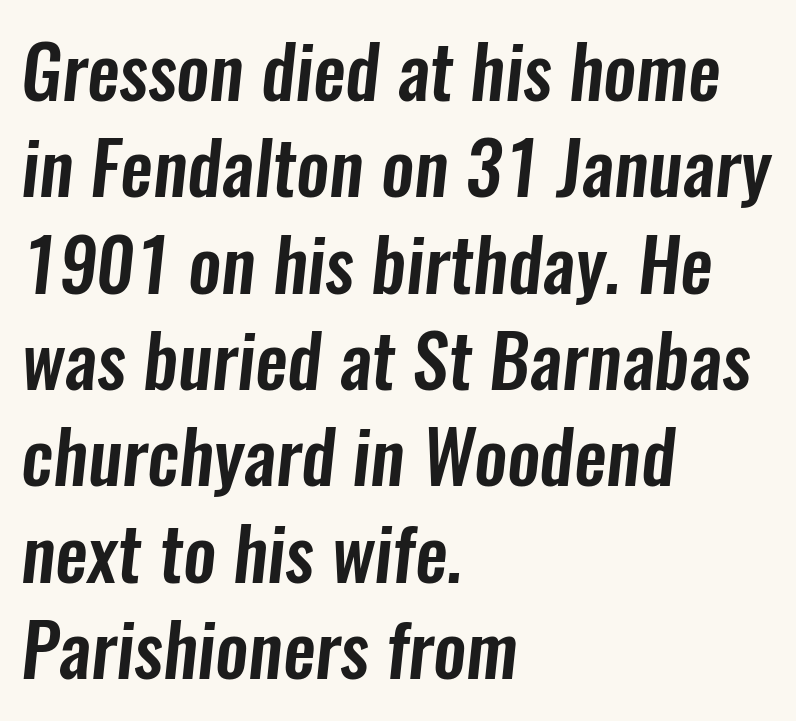
Vertically, the passage feels balanced, rows spaced as you'd expect. Each letter keeps its own natural width here, so spacing adapts to shape. Spacing between characters is what you'd get straight out of the box. Each letter's strokes conclude bluntly, with no projecting serifs. Bare-footed words on every line. Alignment: flush left.
